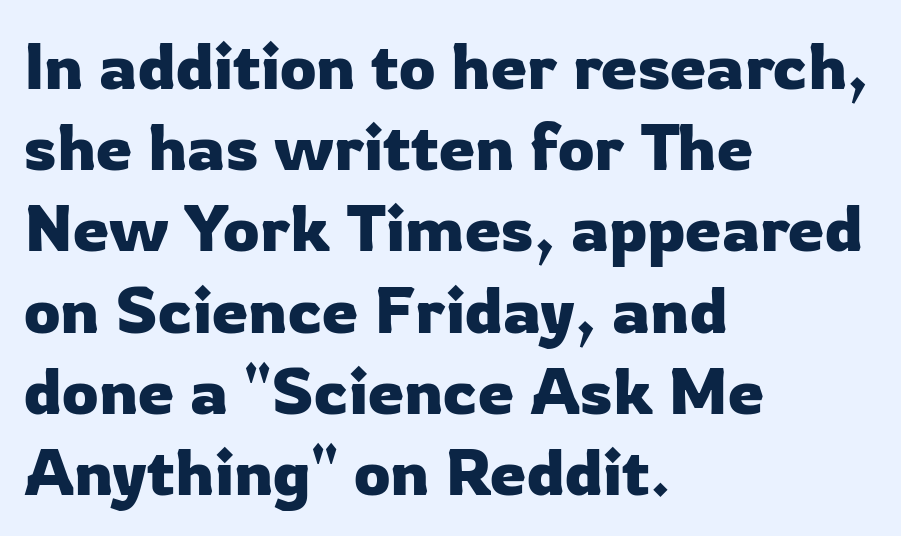
{"serif": "no", "italic": "no", "width": "normal", "stroke_contrast": "low", "x_height": "medium", "monospaced": "no", "underline": "no", "align": "left", "line_spacing": "normal", "line_spacing_ratio": 1.25, "letter_spacing": "normal", "letter_spacing_em": 0.0, "glyph_px": 65}
